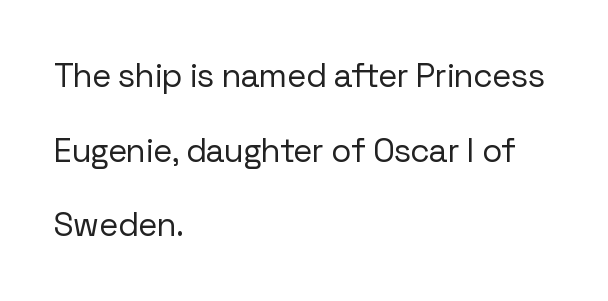
The image shows 33 px regular-weight sans-serif type, upright; set left-aligned, loose line spacing (2.26x), normal letter spacing, not underlined; low stroke contrast and a medium x-height.
